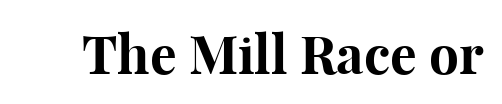
{"serif": "yes", "italic": "no", "bold": "yes", "weight": "bold", "width": "normal", "stroke_contrast": "high", "x_height": "medium", "monospaced": "no", "underline": "no", "letter_spacing": "normal", "letter_spacing_em": 0.0, "glyph_px": 53}
